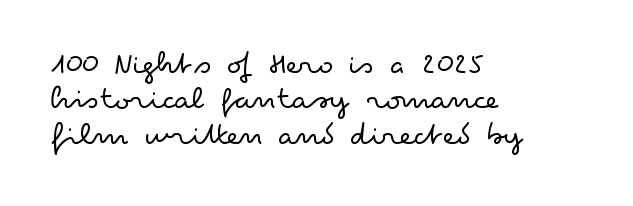
The image shows 34 px light, wide sans-serif type, upright; set left-aligned, tight line spacing (1.04x), normal letter spacing, not underlined; low stroke contrast and a small x-height.
